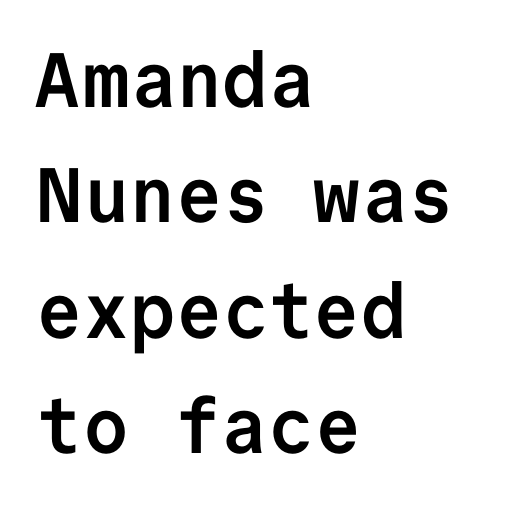
Underlining? Definitely not there. Plenty of ink on the page — the face is bold. These lines are rendered in a fixed-pitch font. This sample uses plain, unmodified letter spacing. Whoever set this chose a conventional vertical rhythm. The lettering stays uniformly vertical, giving the passage a roman look.
